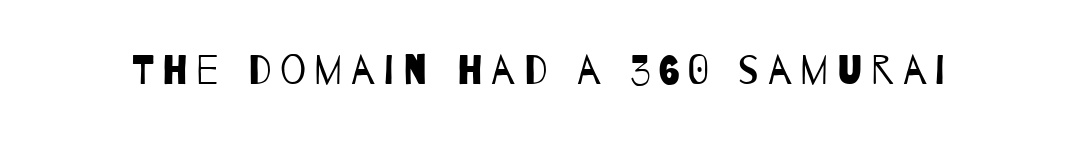
The image shows 41 px regular-weight, condensed sans-serif type; set unusually wide letter spacing (+0.21 em), not underlined; low stroke contrast and a large x-height.
